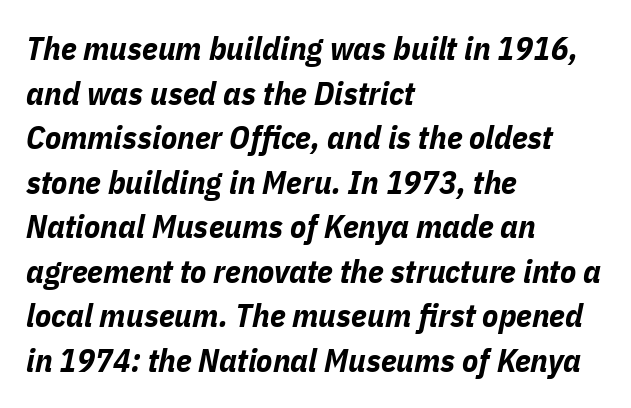
The image shows 33 px bold, condensed type, italic (leaning right); set left-aligned, normal line spacing (1.35x), normal letter spacing, not underlined; low stroke contrast and a medium x-height.
